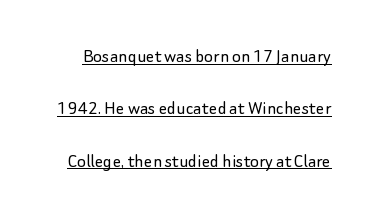
{"italic": "no", "bold": "no", "underline": "yes", "line_spacing": "loose", "line_spacing_ratio": 2.49, "letter_spacing": "normal", "letter_spacing_em": 0.0, "glyph_px": 21}
